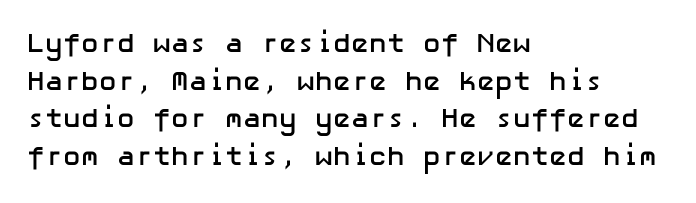
{"italic": "no", "bold": "yes", "underline": "no", "align": "left", "line_spacing": "normal", "line_spacing_ratio": 1.39, "letter_spacing": "normal", "letter_spacing_em": 0.0, "glyph_px": 27}
